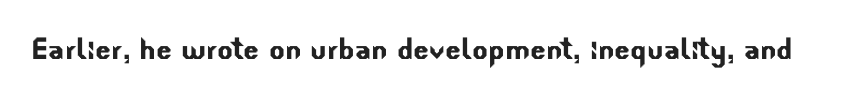
The image shows 37 px sans-serif type; set normal letter spacing, not underlined; low stroke contrast and a small x-height.
